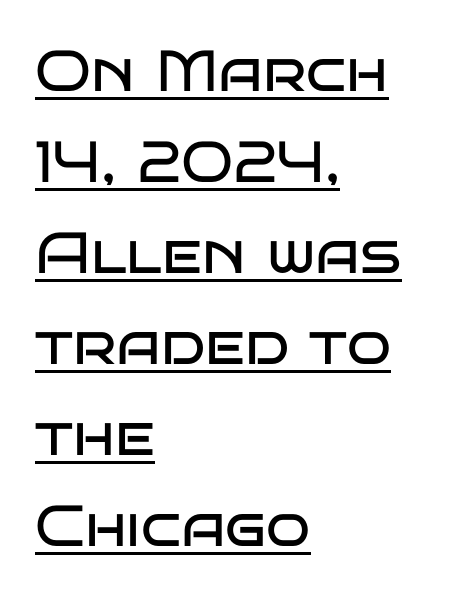
The lines in this sample share a left origin and differ only in where they stop. The rendering keeps characters at their native spacing. Every stem runs plumb, perpendicular to the baseline. Regular leading.
